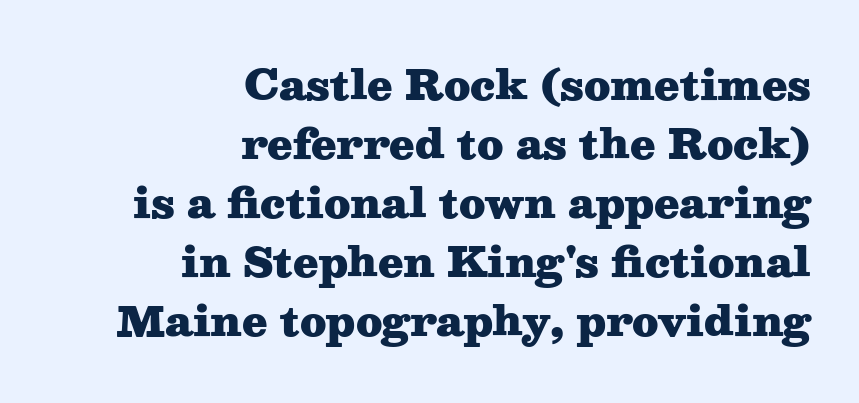
In CSS terms this would be text-align: right. Set as a true bold cut, around the 700 mark. Note: serifs present on the glyphs. This rendering features lettering with no underline. Italic? Not at all — the glyphs are vertical.
